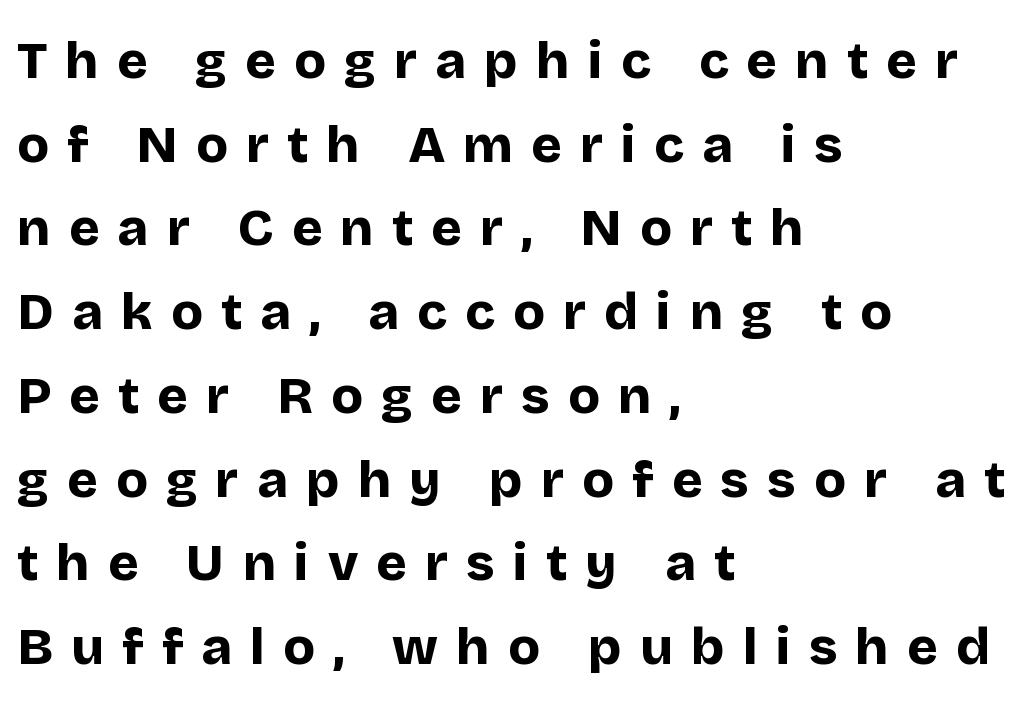
{"serif": "no", "italic": "no", "bold": "yes", "weight": "bold", "width": "normal", "stroke_contrast": "low", "x_height": "large", "monospaced": "no", "underline": "no", "align": "left", "line_spacing": "normal", "line_spacing_ratio": 1.61, "letter_spacing": "wide", "letter_spacing_em": 0.35, "glyph_px": 52}
